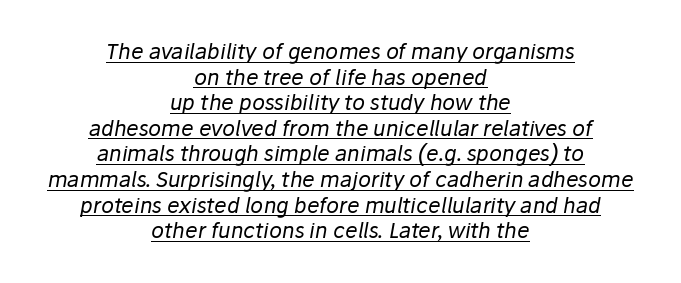
Q: Is the text bold? A: No.
Q: Is the text italic (slanted)? A: Yes, it leans right by about 10 degrees.
Q: Is the text underlined? A: Yes.
Q: How is the paragraph aligned? A: Centered.
Q: Is the spacing between letters normal or unusually wide? A: Normal.
